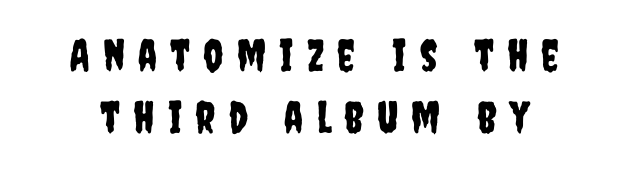
{"serif": "no", "italic": "no", "width": "condensed", "stroke_contrast": "low", "x_height": "large", "monospaced": "no", "underline": "no", "line_spacing": "normal", "line_spacing_ratio": 1.41, "letter_spacing": "wide", "letter_spacing_em": 0.3, "glyph_px": 44}
